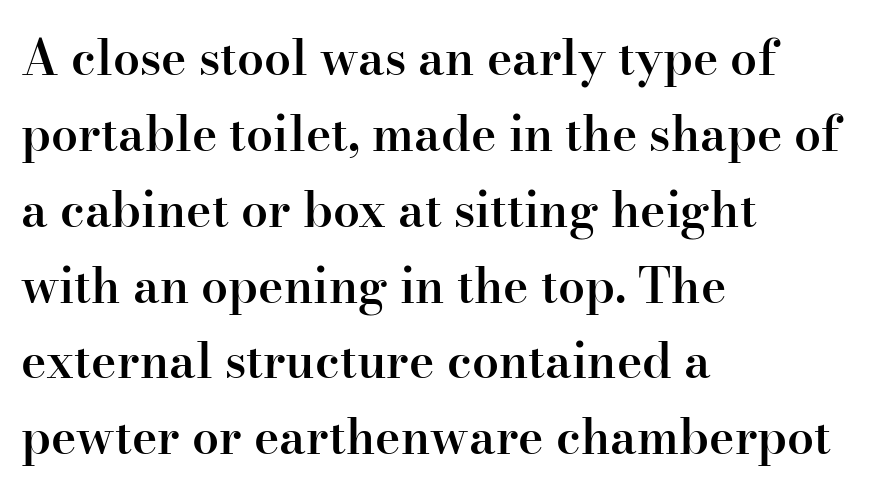
No extra tracking has been applied to these lines. Does the lettering tilt? It doesn't — this is upright. Summary of weight: moderately heavy, a semibold. The ragged edge is on the right, which tells us the setting is flush left.
